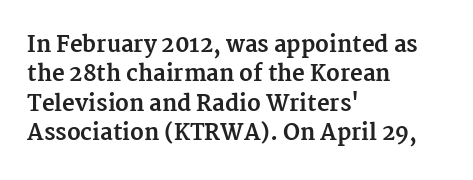
{"italic": "no", "bold": "yes", "underline": "no", "align": "left", "line_spacing": "normal", "line_spacing_ratio": 1.33, "letter_spacing": "normal", "letter_spacing_em": 0.0, "glyph_px": 22}
